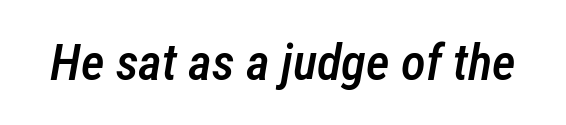
Stroke thickness is moderately raised; the sample reads as semibold. The passage shown leans; its letterforms are oblique. The letters advance in unequal steps, a hallmark of proportional type. Characters follow at the spacing the type designer built in. Unmarked baselines from the first word to the last.
